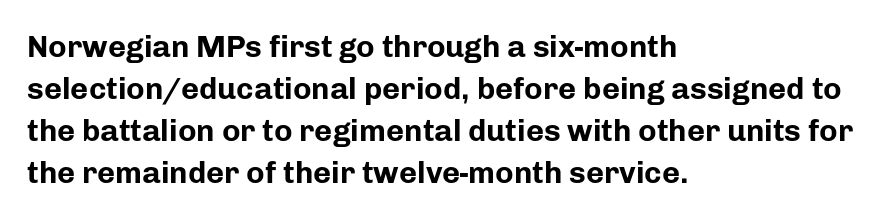
You can tell it's not italic because the verticals are truly vertical. The rows are spaced the way most documents space them. The type is set solid horizontally, with unmodified tracking. Clear beneath every line of the passage.
